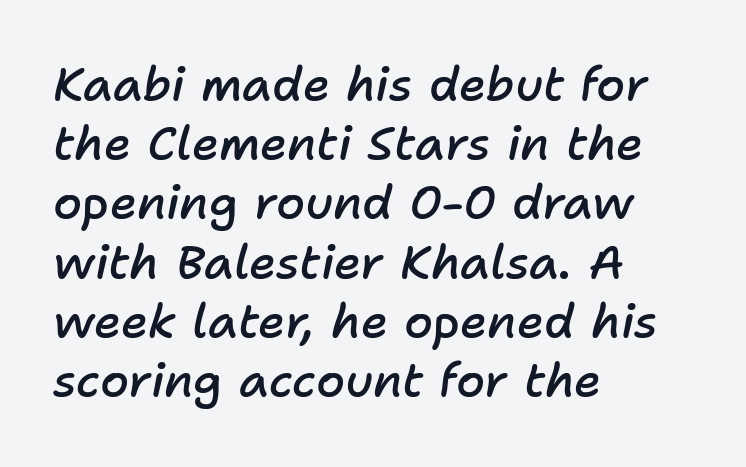
The image shows 47 px semibold type, italic (leaning right); set left-aligned, normal line spacing (1.26x), normal letter spacing, not underlined; low stroke contrast and a medium x-height.
